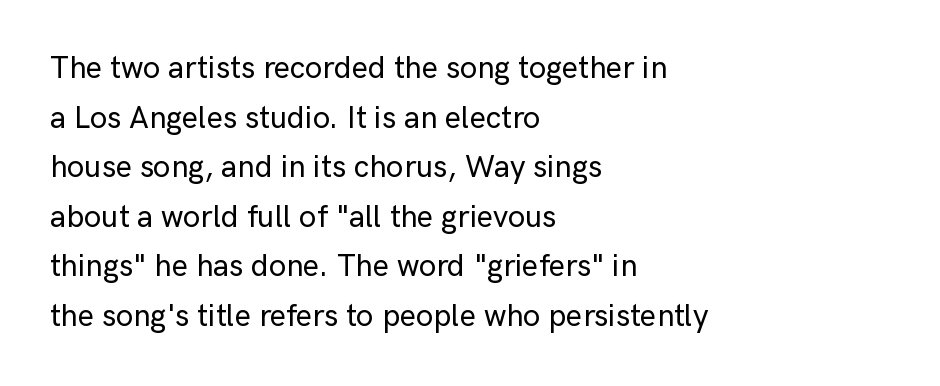
The image shows 31 px sans-serif type, upright; set left-aligned, normal line spacing (1.6x), normal letter spacing, not underlined; low stroke contrast and a medium x-height.
